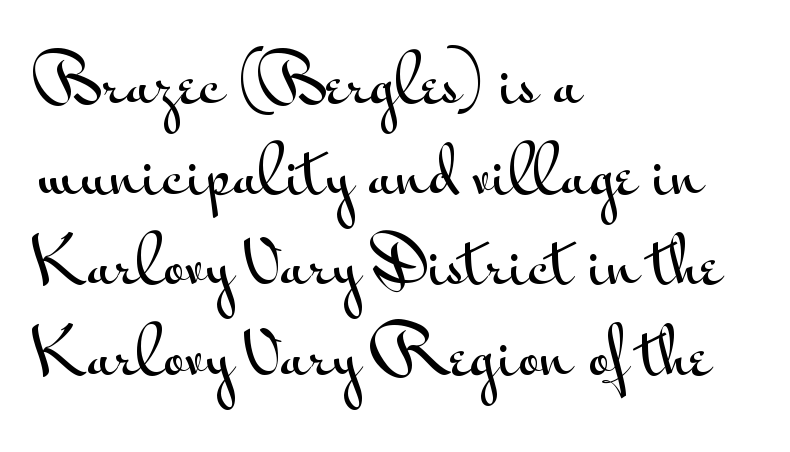
Compared with typical paragraphs, the rows here are spaced about the same. This sample has the flowing, uneven cadence of proportional lettering. Here the glyphs are tracked normally, forming tight word shapes.
